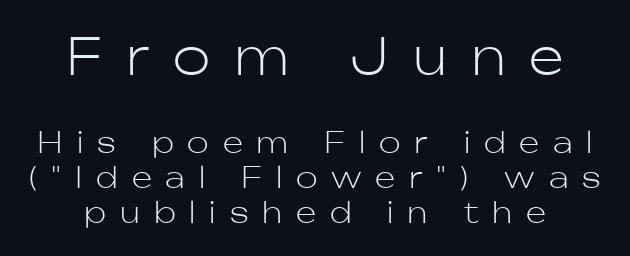
{"serif": "no", "italic": "no", "bold": "no", "weight": "light", "width": "normal", "stroke_contrast": "low", "x_height": "medium", "monospaced": "no", "underline": "no", "line_spacing_ratio": 1.19, "letter_spacing": "wide", "letter_spacing_em": 0.48, "larger_block": "first", "size_ratio": 1.72, "glyph_px": 50}
